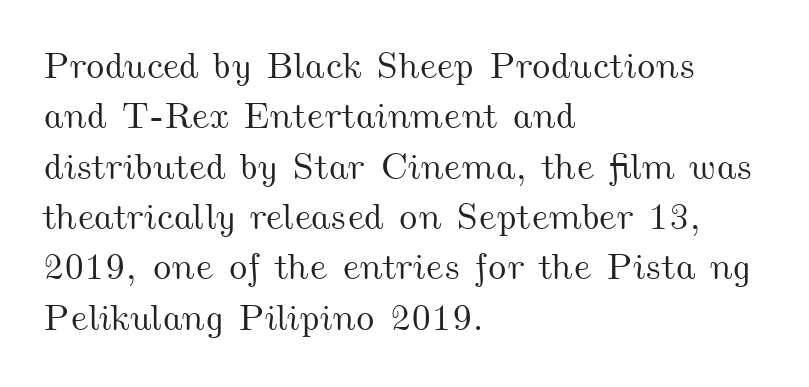
The image shows 37 px wide type; set left-aligned, normal line spacing (1.36x), normal letter spacing, not underlined; medium stroke contrast and a small x-height.
